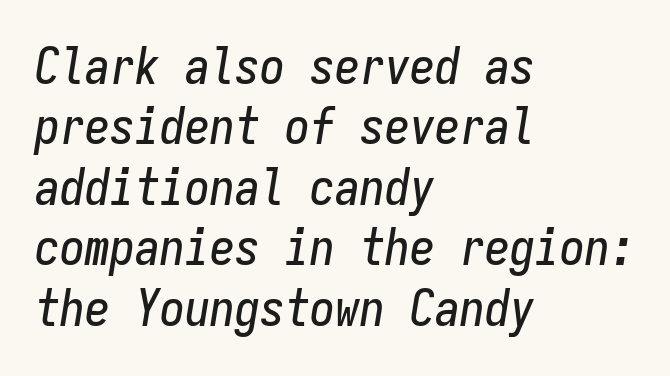
When letters slant like this, we call the style italic. Monospaced: the letters line up in strict vertical columns. Does the copy run flush right? No — it runs flush left. Tracking value appears to be zero — textbook default spacing. The words here are not underlined.
